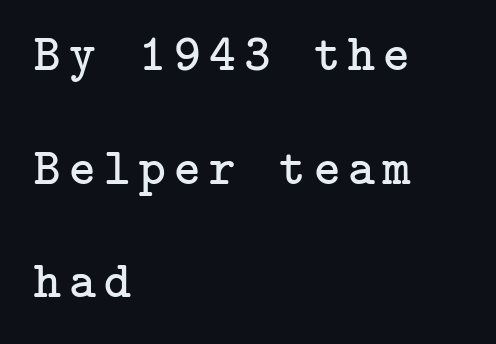
The image shows 51 px regular-weight serif type, upright; set left-aligned, loose line spacing (2.23x), not underlined; low stroke contrast and a medium x-height.
